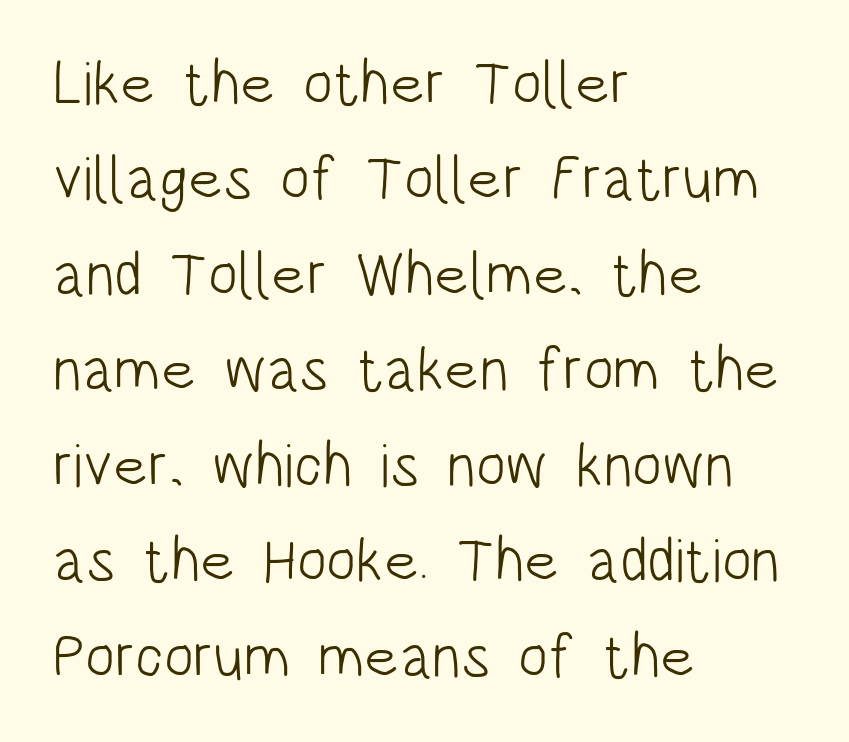
Q: Is the text bold? A: No.
Q: Is the text italic (slanted)? A: No, it is upright.
Q: Is the typeface a serif or a sans-serif typeface? A: Sans-serif.
Q: Is the text underlined? A: No.
Q: How is the paragraph aligned? A: Left-aligned.
Q: Is the spacing between letters normal or unusually wide? A: Normal.
Q: Is the spacing between lines tight, normal or loose? A: Normal.
Q: Width (condensed, normal, or wide)? A: Condensed.
Q: Stroke contrast? A: Low.
Q: x-height? A: Large.
Q: Monospaced? A: No.
